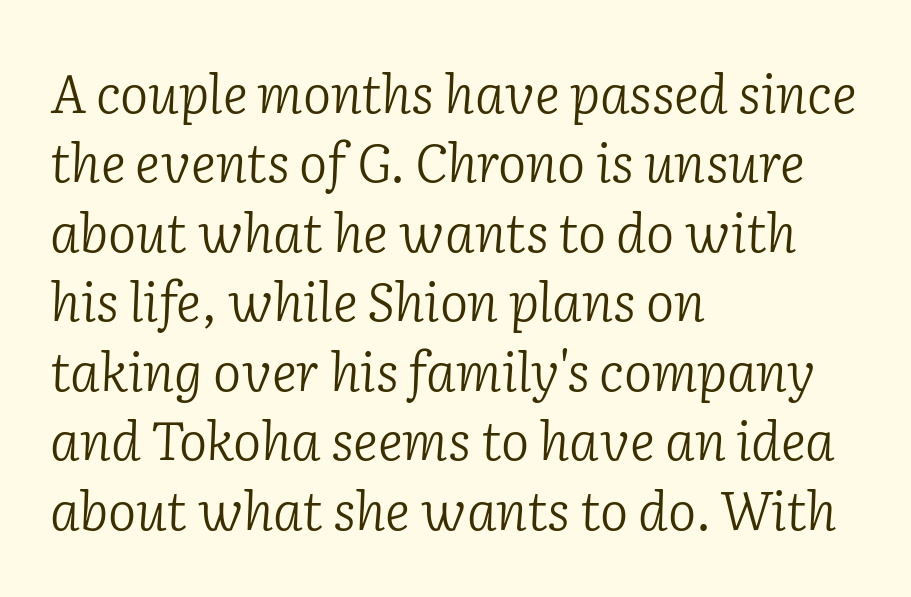
{"serif": "yes", "italic": "yes", "lean": "right", "slant_degrees": 2, "bold": "no", "weight": "light", "width": "normal", "stroke_contrast": "low", "x_height": "medium", "monospaced": "no", "underline": "no", "align": "left", "line_spacing": "normal", "line_spacing_ratio": 1.31, "letter_spacing": "normal", "letter_spacing_em": 0.0, "glyph_px": 53}
